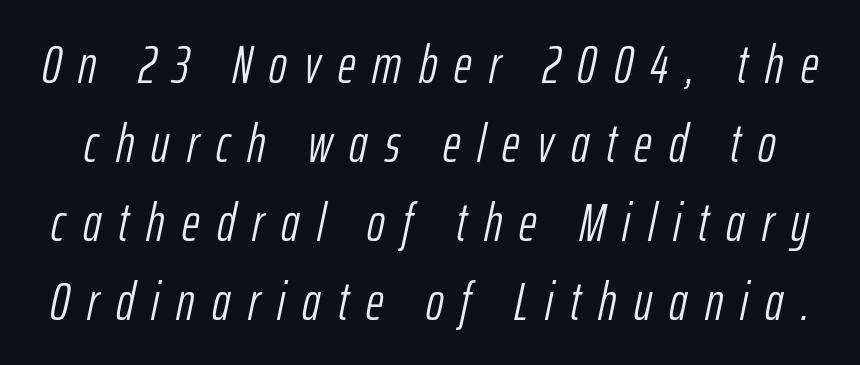
The lettering tilts uniformly, giving the passage an italic look. Here the designer chose a conventional face with non-uniform glyph widths. Each stroke keeps to a modest, everyday thickness or less. You could only call the tracking loose — the letters float apart.
